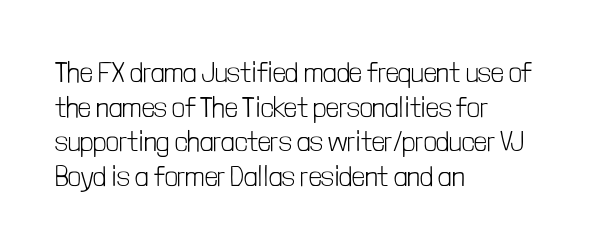
{"serif": "no", "italic": "no", "bold": "no", "weight": "light", "width": "condensed", "stroke_contrast": "low", "x_height": "medium", "monospaced": "no", "underline": "no", "align": "left", "line_spacing_ratio": 1.24, "letter_spacing": "normal", "letter_spacing_em": 0.0, "glyph_px": 28}
